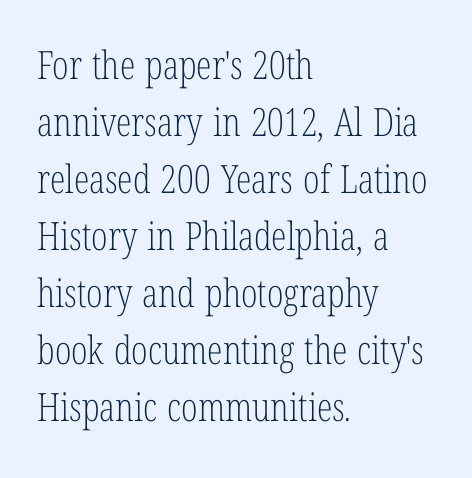
Is there much room between lines? A standard amount, neither cramped nor airy. Horizontal alignment here is leftward, the default for most running prose. Stroke thickness stays within the range of a standard reading face or lighter. The foot of each line stays bare and open. Does the type have serifs? Yes, each stem ends in a small foot.
